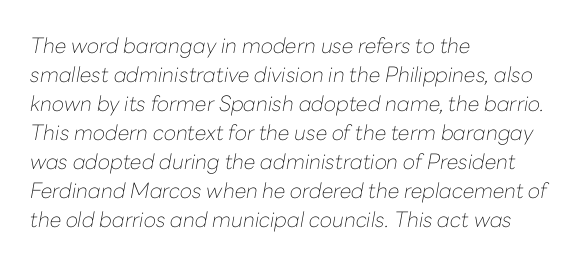
The image shows 21 px text type, italic (leaning right); set left-aligned, normal line spacing (1.38x), normal letter spacing, not underlined.
